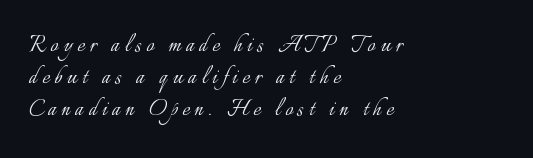
Q: Is the text bold? A: No.
Q: Is the text italic (slanted)? A: Yes.
Q: Is the text underlined? A: No.
Q: How is the paragraph aligned? A: Left-aligned.
